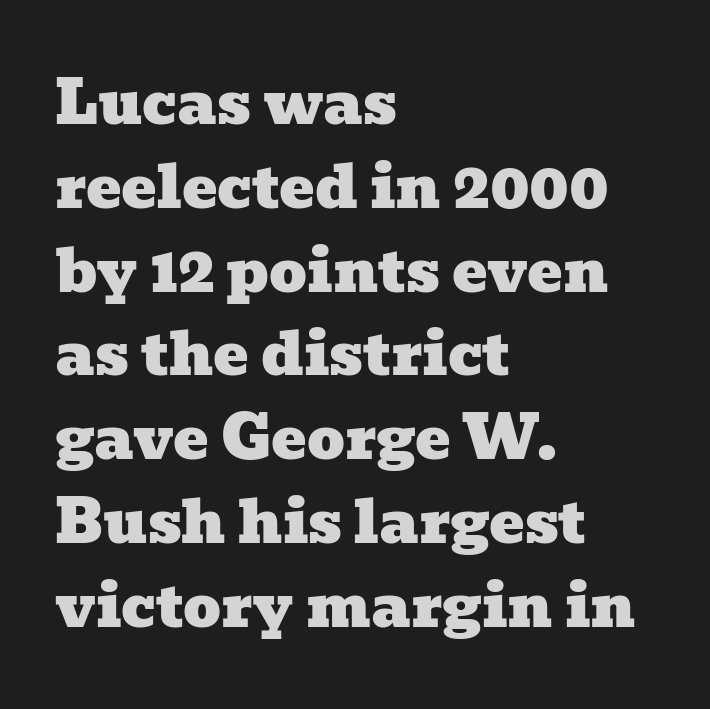
{"serif": "yes", "width": "wide", "stroke_contrast": "low", "x_height": "medium", "monospaced": "no", "underline": "no", "align": "left", "line_spacing": "normal", "line_spacing_ratio": 1.42, "letter_spacing": "normal", "letter_spacing_em": 0.0, "glyph_px": 59}
